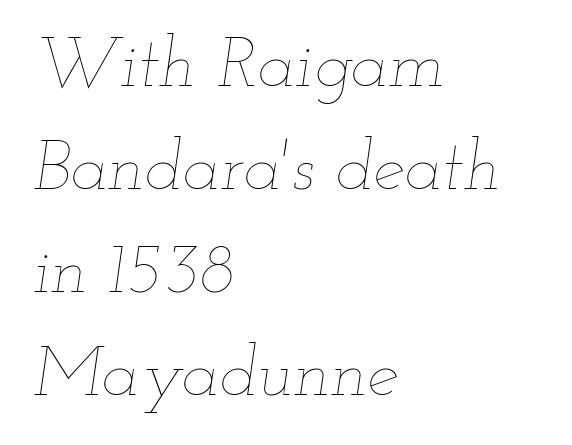
The image shows 71 px thin, wide type, italic (leaning right); set left-aligned, normal line spacing (1.45x), normal letter spacing, not underlined; low stroke contrast and a small x-height.
